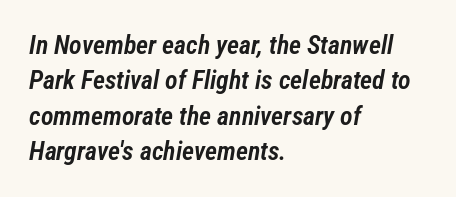
The text carries the slant typical of an italic or oblique font. Vertically, the passage feels balanced, rows spaced as you'd expect. Students, note that the glyphs here touch the page at normal intervals. These lines stack with their left ends in a neat column. Strokes here are thickened, but only to semibold level. Plain, unruled lines of type.
